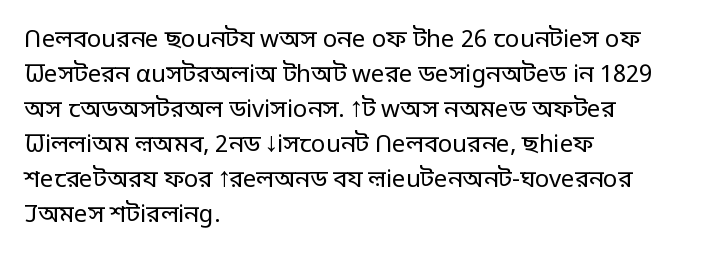
No word sits above an underline. This is the regular roman posture of the typeface. The lines in this sample share a left origin and differ only in where they stop. Successive baselines arrive at the customary interval.
